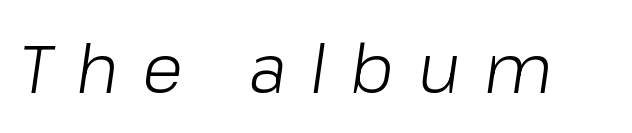
The image shows 68 px light type, italic (leaning right); set unusually wide letter spacing (+0.35 em), not underlined; low stroke contrast and a medium x-height.
